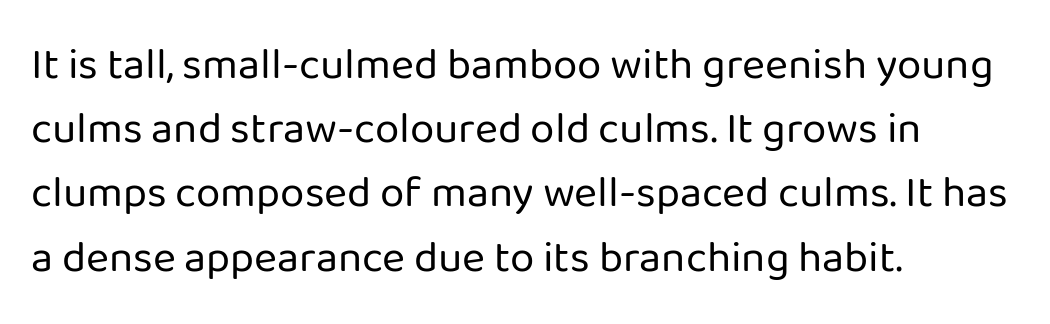
The image shows 44 px regular-weight sans-serif type, upright; set left-aligned, normal line spacing (1.46x), normal letter spacing, not underlined; low stroke contrast and a medium x-height.
